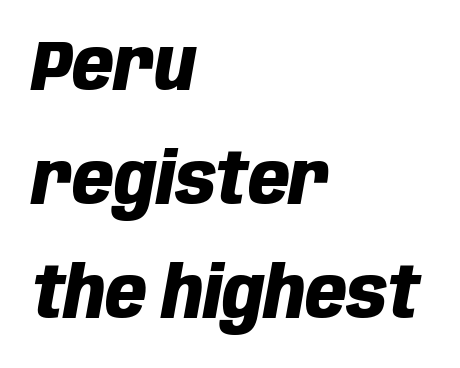
{"italic": "yes", "lean": "right", "slant_degrees": 10, "bold": "yes", "weight": "heavy", "width": "condensed", "stroke_contrast": "low", "x_height": "large", "monospaced": "no", "underline": "no", "align": "left", "line_spacing": "normal", "line_spacing_ratio": 1.58, "letter_spacing": "normal", "letter_spacing_em": 0.0, "glyph_px": 72}
